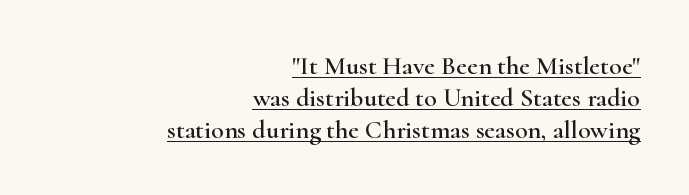
The image shows 26 px text type, upright; set right-aligned, line spacing 1.23x, normal letter spacing, underlined.
